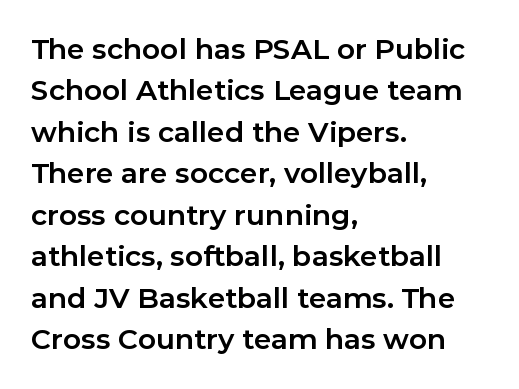
The image shows 28 px bold sans-serif type, upright; set left-aligned, normal line spacing (1.48x), normal letter spacing, not underlined; low stroke contrast and a medium x-height.
